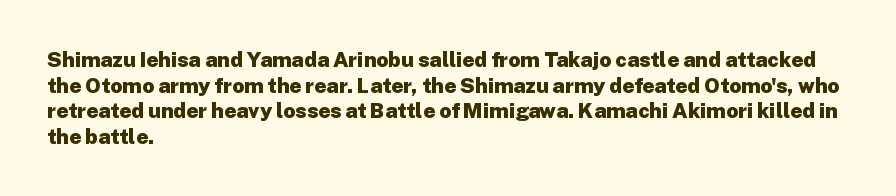
{"italic": "no", "bold": "yes", "underline": "no", "align": "left", "line_spacing_ratio": 1.22, "letter_spacing": "normal", "letter_spacing_em": 0.0, "glyph_px": 21}
